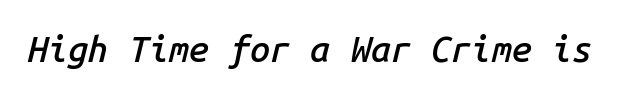
Nobody touched the tracking dial on this one. Heft: intermediate — a semibold. Observe the lean: these are italic letterforms. Has an underline been added? It has not. Every character here occupies the same horizontal width, giving the sample a typewriter-like rhythm.
